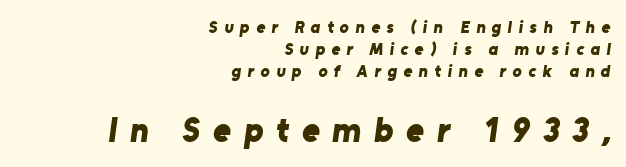
The image shows 34 px bold sans-serif type; set right-aligned, normal line spacing (1.29x), unusually wide letter spacing (+0.38 em), not underlined; the second (bottom) block is 2.0x larger; low stroke contrast and a medium x-height.
